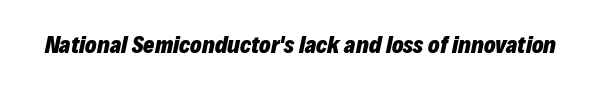
The image shows 24 px bold type, italic (leaning right); set normal letter spacing, not underlined.
